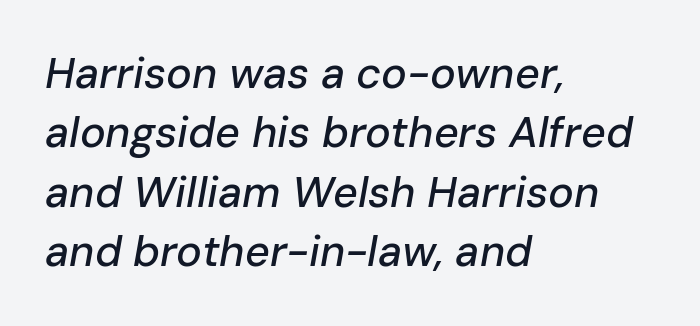
A typesetter would call this leading conventional body-copy spacing. Default kerning and tracking; the words read as compact shapes. A clean baseline with only descenders dipping below it. Do the characters align in a grid? No, the font is proportional.
